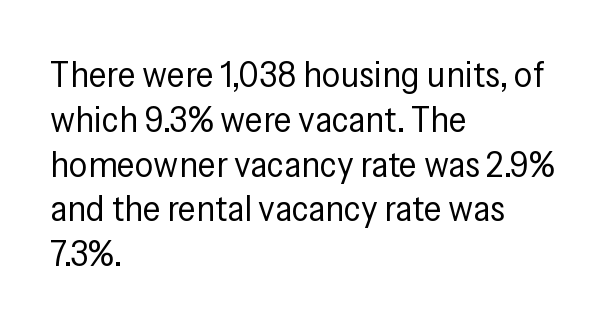
The paragraph shown leans on its left margin. The characters display no serif detailing; their extremities are plain. Here the designer chose a conventional face with non-uniform glyph widths. The horizontal fit of the characters is conventional and even.
